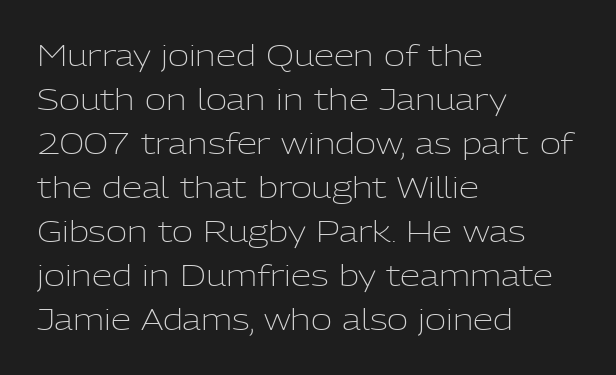
The image shows 29 px light sans-serif type, upright; set left-aligned, normal line spacing (1.52x), normal letter spacing, not underlined; low stroke contrast and a medium x-height.
